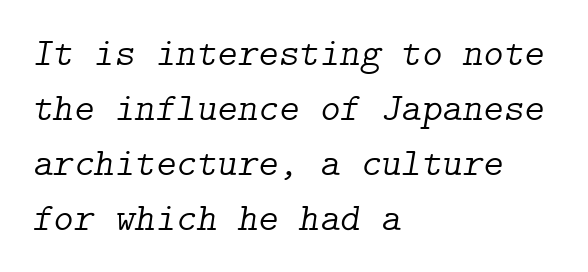
The image shows 39 px light serif type, italic (leaning right); set left-aligned, normal line spacing (1.41x), normal letter spacing, not underlined; low stroke contrast and a medium x-height.
